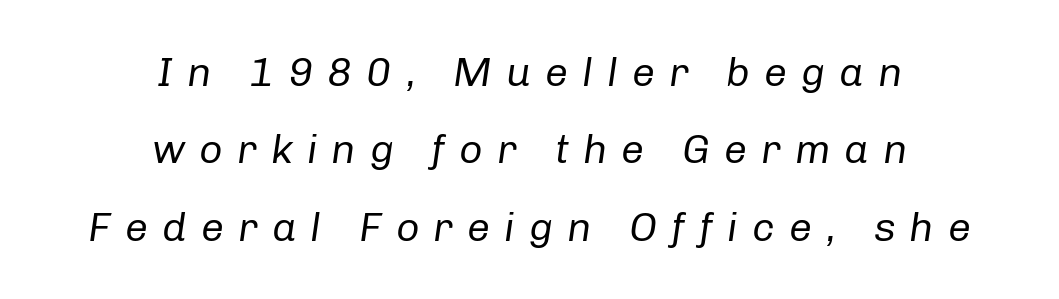
Is the type slanted? Yes — the strokes lean at a clear angle. Weight: not bold — regular or lighter. How are the letters spaced? Widely, with obvious added tracking. Anything drawn beneath the words? Only blank space. The setting favours the middle, as headings and verse often do.
